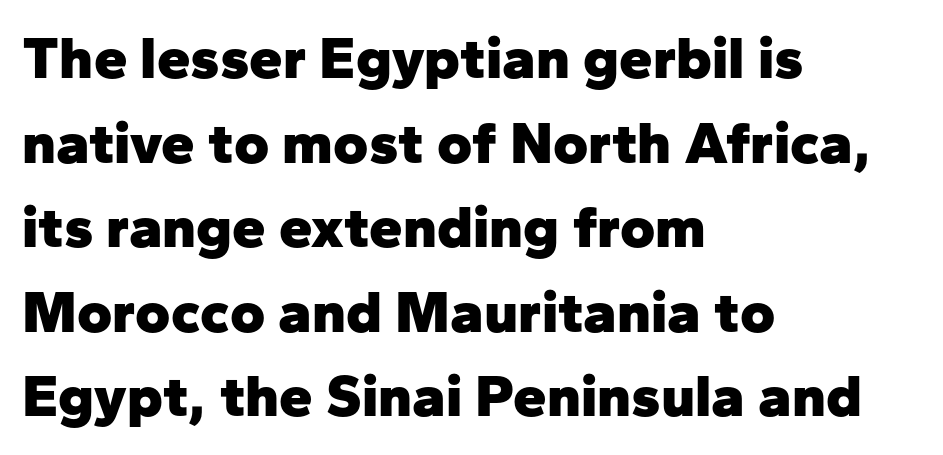
The image shows 60 px heavy sans-serif type, upright; set left-aligned, normal line spacing (1.41x), normal letter spacing, not underlined; low stroke contrast and a medium x-height.
